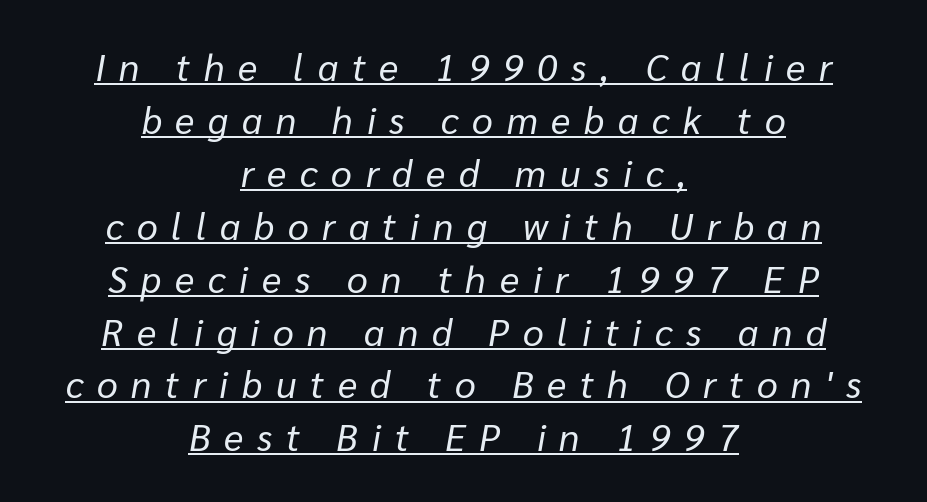
The image shows 37 px regular-weight type, italic (leaning right); set centered, normal line spacing (1.43x), unusually wide letter spacing (+0.37 em), underlined; low stroke contrast and a medium x-height.
